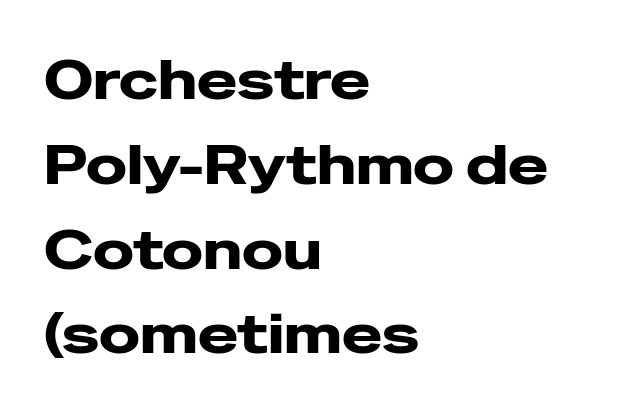
Q: Is the text italic (slanted)? A: No, it is upright.
Q: Is the typeface a serif or a sans-serif typeface? A: Sans-serif.
Q: Is the text underlined? A: No.
Q: How is the paragraph aligned? A: Left-aligned.
Q: Is the spacing between letters normal or unusually wide? A: Normal.
Q: Is the spacing between lines tight, normal or loose? A: Normal.
Q: Width (condensed, normal, or wide)? A: Wide.
Q: Stroke contrast? A: Low.
Q: x-height? A: Medium.
Q: Monospaced? A: No.
